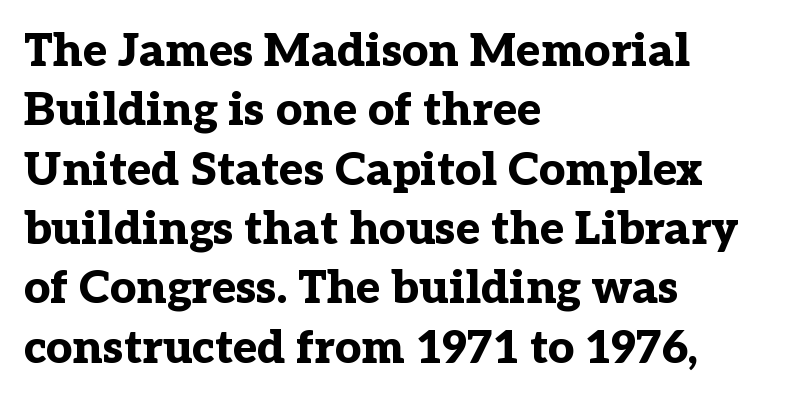
Plain, unruled lines of type. Classification — serif. You could call the tracking neutral — neither tight nor loose. Looks like regular typesetting: each glyph gets only the width it needs.
